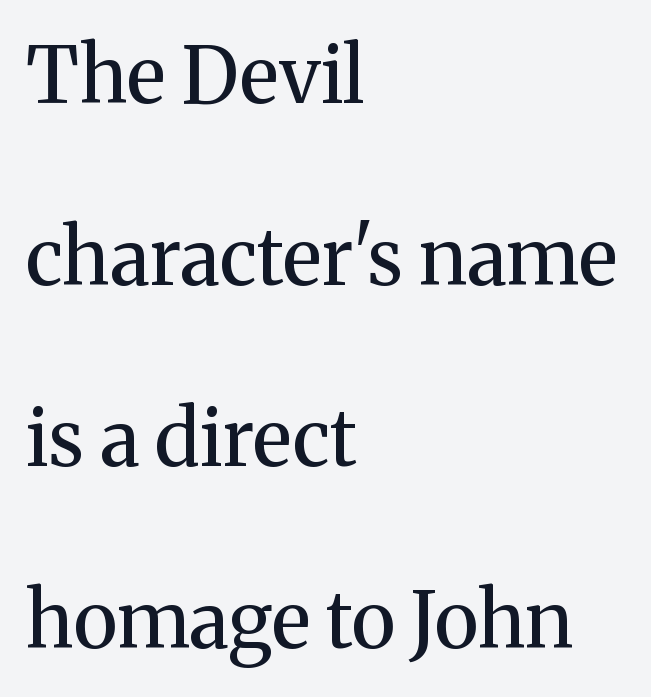
{"serif": "yes", "italic": "no", "bold": "no", "weight": "regular", "width": "normal", "stroke_contrast": "medium", "x_height": "medium", "monospaced": "no", "underline": "no", "align": "left", "line_spacing": "loose", "line_spacing_ratio": 2.33, "letter_spacing": "normal", "letter_spacing_em": 0.0, "glyph_px": 78}
